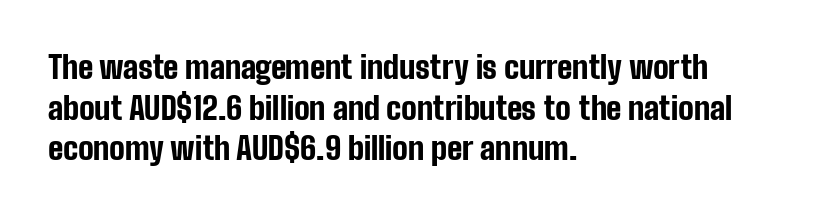
The block of text has a typical density, with ordinary space between rows. The paragraph has a hard left edge and a soft right edge. Check where the strokes stop: nothing finishes them off — pure sans. The face used here has the dense, thick strokes of a bold. The letters stand upright; this is a roman face. Is this a fixed-width face? No — the glyphs have proportional, varying widths.
